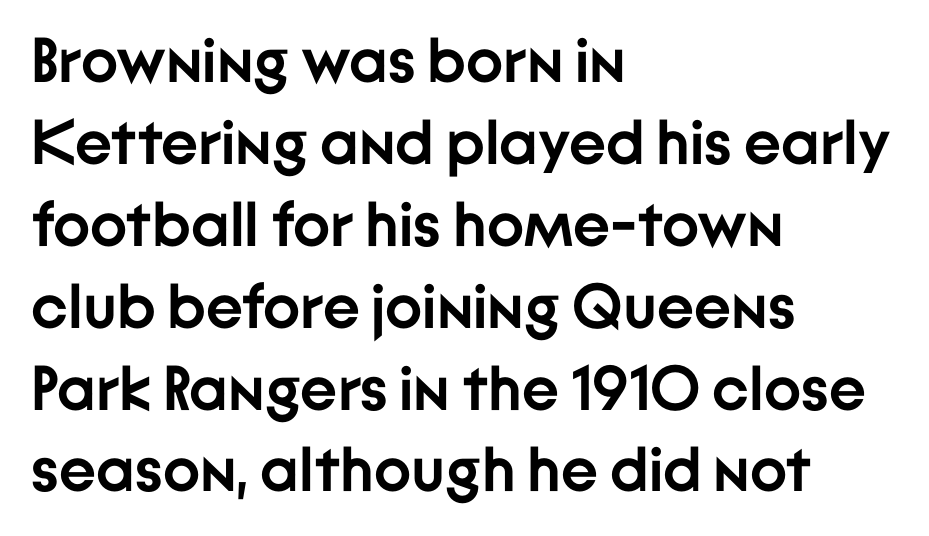
The gap between lines stays unmarked. One glance says typical: line gaps are just what's usual. The characters look thick and weighty, a clear bold. Nothing sits at the stroke ends, so this counts as sans-serif. Left-aligned paragraph, ragged on the right. These lines are rendered in a variable-pitch font.
